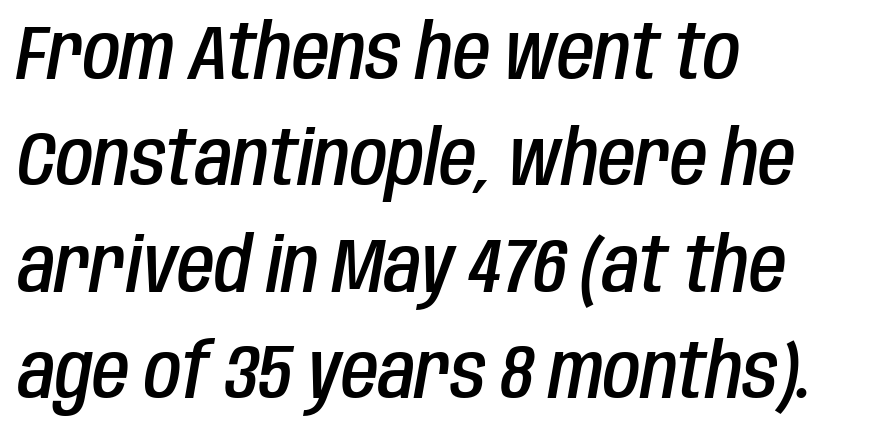
Q: Is the text bold? A: Semi-bold.
Q: Is the text italic (slanted)? A: Yes, it leans right by about 10 degrees.
Q: Is the text underlined? A: No.
Q: How is the paragraph aligned? A: Left-aligned.
Q: Is the spacing between letters normal or unusually wide? A: Normal.
Q: Is the spacing between lines tight, normal or loose? A: Normal.
Q: Width (condensed, normal, or wide)? A: Condensed.
Q: Stroke contrast? A: Low.
Q: x-height? A: Large.
Q: Monospaced? A: No.
